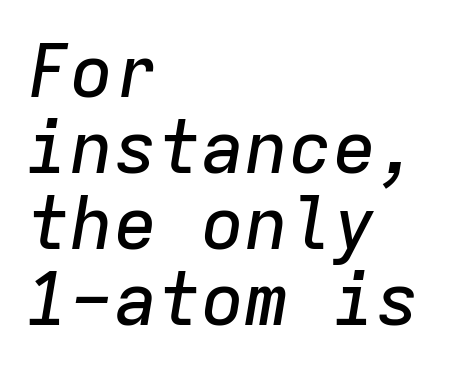
The image shows 73 px text type, italic (leaning right), monospaced; set left-aligned, tight line spacing (1.04x), normal letter spacing, not underlined; low stroke contrast and a medium x-height.
